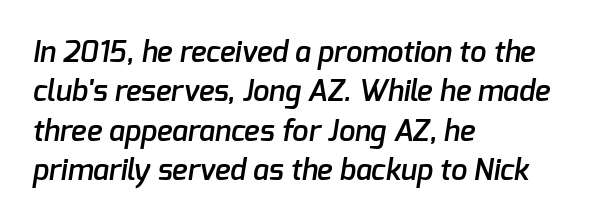
The image shows 29 px semibold sans-serif type; set left-aligned, normal line spacing (1.36x), normal letter spacing, not underlined; low stroke contrast and a medium x-height.
